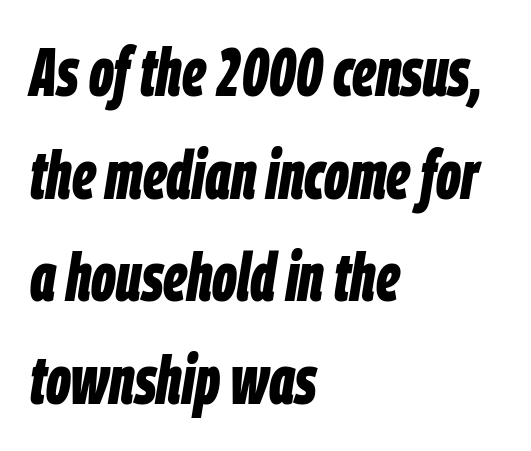
{"italic": "yes", "lean": "right", "slant_degrees": 9, "bold": "yes", "weight": "bold", "width": "condensed", "stroke_contrast": "low", "x_height": "large", "monospaced": "no", "underline": "no", "align": "left", "line_spacing": "normal", "line_spacing_ratio": 1.51, "letter_spacing": "normal", "letter_spacing_em": 0.0, "glyph_px": 68}
